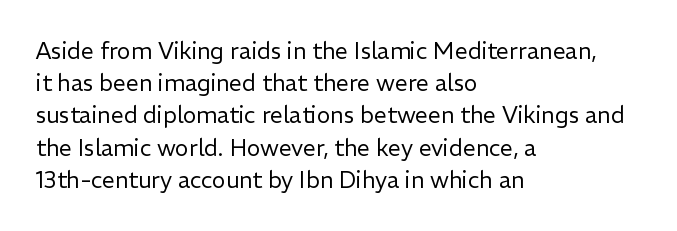
Q: Is the text bold? A: No.
Q: Is the text italic (slanted)? A: No, it is upright.
Q: Is the text underlined? A: No.
Q: How is the paragraph aligned? A: Left-aligned.
Q: Is the spacing between letters normal or unusually wide? A: Normal.
Q: Is the spacing between lines tight, normal or loose? A: Normal.
